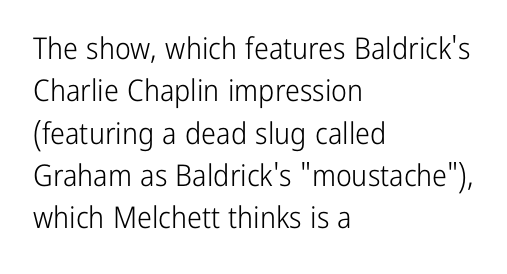
{"serif": "no", "italic": "no", "bold": "no", "weight": "light", "width": "condensed", "stroke_contrast": "low", "x_height": "medium", "monospaced": "no", "underline": "no", "align": "left", "line_spacing": "normal", "line_spacing_ratio": 1.41, "letter_spacing": "normal", "letter_spacing_em": 0.0, "glyph_px": 30}
